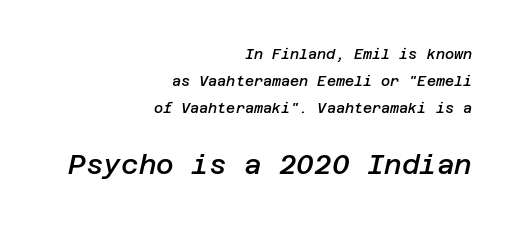
The image shows 27 px text type, italic (leaning right); set right-aligned, loose line spacing (1.93x), normal letter spacing, not underlined; the second (bottom) block is 1.93x larger.
